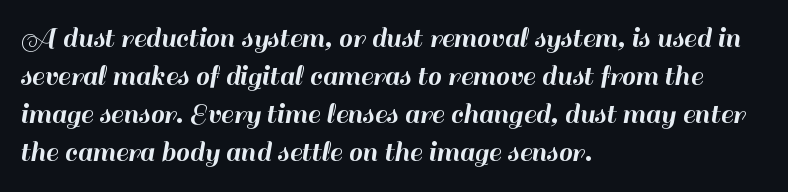
Examine the stroke ends and you'll find no serifs. Do the characters align in a grid? No, the font is proportional. The specimen omits any rule beneath the text block's lines. Default kerning and tracking; the words read as compact shapes.
